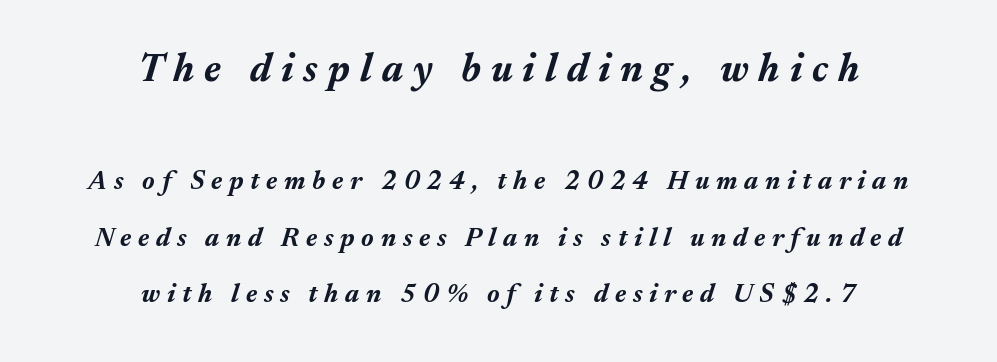
Q: Is the text bold? A: Yes.
Q: Is the text italic (slanted)? A: Yes, it leans right by about 17 degrees.
Q: Is the text underlined? A: No.
Q: How is the paragraph aligned? A: Centered.
Q: Is the spacing between letters normal or unusually wide? A: Unusually wide.
Q: Is the spacing between lines tight, normal or loose? A: Loose.
Q: Which block of text is set in a larger size, the first (top) or the second (bottom)? A: The first (top) one.
Q: Width (condensed, normal, or wide)? A: Normal.
Q: Stroke contrast? A: Medium.
Q: x-height? A: Medium.
Q: Monospaced? A: No.
